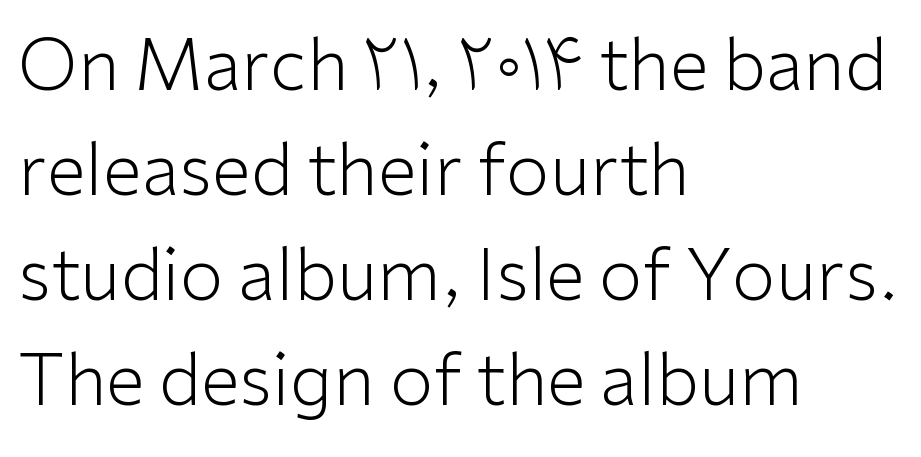
{"serif": "no", "italic": "no", "bold": "no", "weight": "light", "width": "normal", "stroke_contrast": "low", "x_height": "medium", "monospaced": "no", "underline": "no", "align": "left", "line_spacing": "normal", "line_spacing_ratio": 1.48, "letter_spacing": "normal", "letter_spacing_em": 0.0, "glyph_px": 71}
